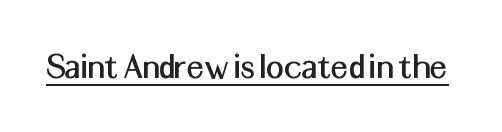
{"serif": "no", "italic": "no", "width": "normal", "stroke_contrast": "medium", "x_height": "medium", "monospaced": "no", "underline": "yes", "letter_spacing": "normal", "letter_spacing_em": 0.0, "glyph_px": 39}
